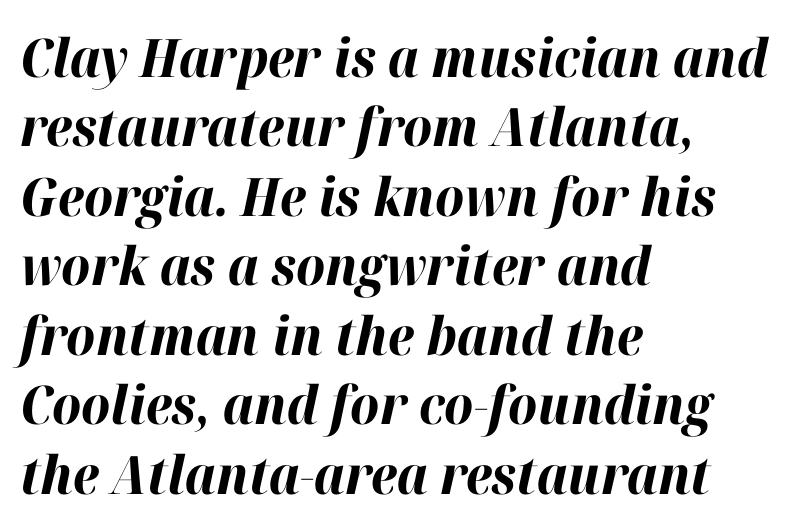
The image shows 53 px bold type, italic (leaning right); set left-aligned, normal line spacing (1.31x), normal letter spacing, not underlined; high stroke contrast and a medium x-height.
